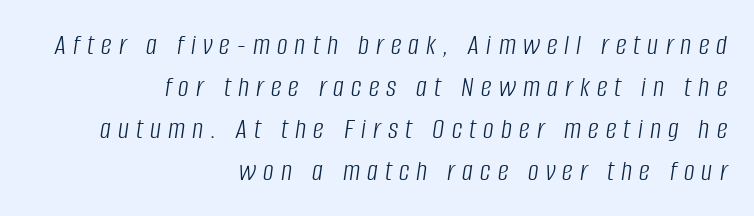
The image shows 30 px light, condensed type, italic (leaning right); set right-aligned, normal line spacing (1.4x), unusually wide letter spacing (+0.24 em), not underlined; low stroke contrast and a large x-height.
